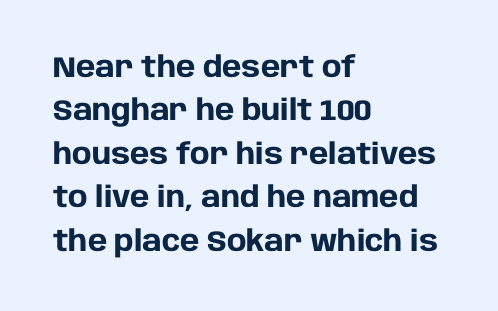
The image shows 29 px heavy sans-serif type, upright; set left-aligned, normal line spacing (1.5x), normal letter spacing, not underlined; low stroke contrast and a large x-height.
